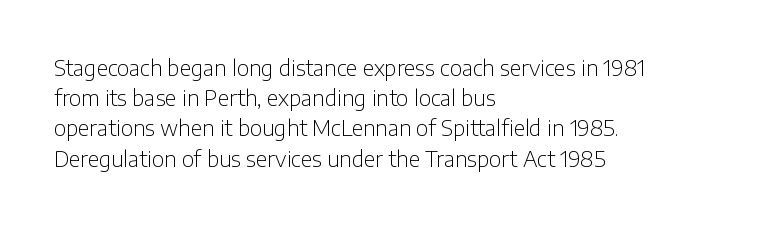
Regarding leading, the lines here are spaced in the standard way. Underline: absent. A classic flush-left, rag-right setting is used for this passage. Every character sits straight up, as roman type does.
